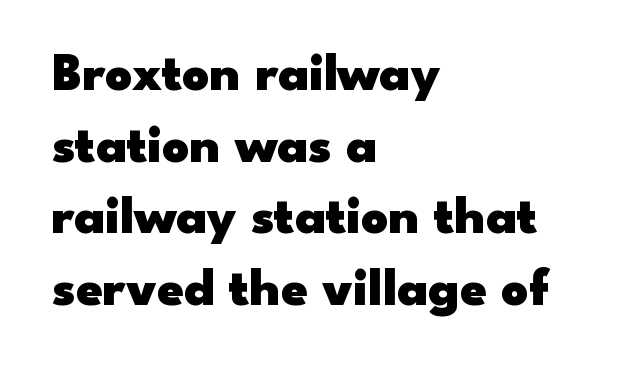
{"serif": "no", "italic": "no", "bold": "yes", "weight": "heavy", "width": "wide", "stroke_contrast": "low", "x_height": "small", "monospaced": "no", "underline": "no", "align": "left", "line_spacing": "normal", "line_spacing_ratio": 1.35, "letter_spacing": "normal", "letter_spacing_em": 0.0, "glyph_px": 53}
